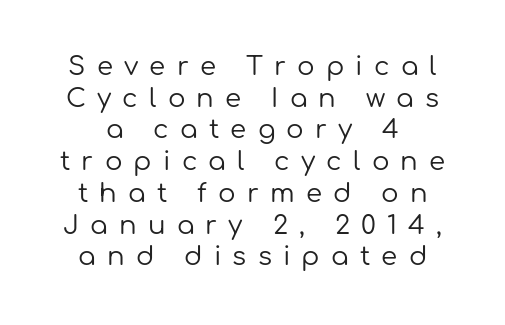
The zone under the glyphs is completely vacant. Every stem runs plumb, perpendicular to the baseline. Stroke thickness stays within the range of a standard reading face or lighter. Short note: letters widely spaced.
